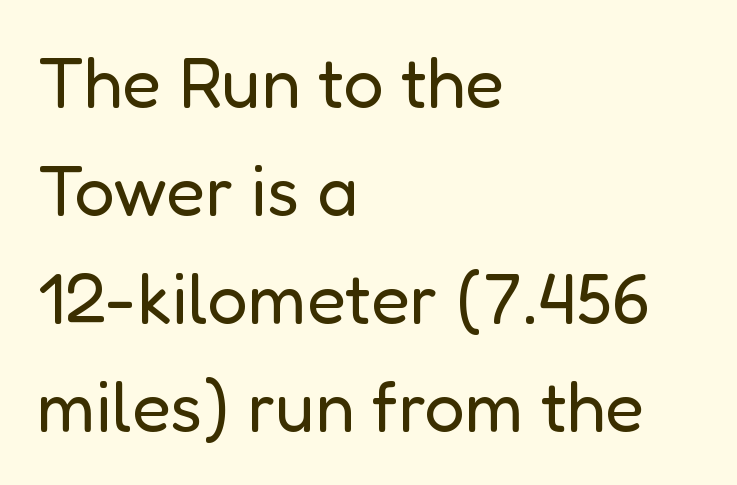
{"serif": "no", "italic": "no", "bold": "no", "weight": "regular", "width": "normal", "stroke_contrast": "low", "x_height": "medium", "monospaced": "no", "underline": "no", "align": "left", "line_spacing": "normal", "line_spacing_ratio": 1.52, "letter_spacing": "normal", "letter_spacing_em": 0.0, "glyph_px": 71}
